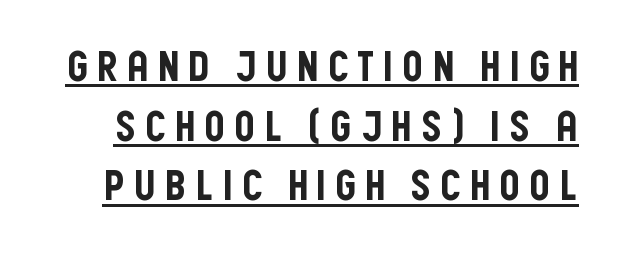
The image shows 42 px condensed sans-serif type, upright; set normal line spacing (1.42x), underlined; low stroke contrast and a large x-height.
